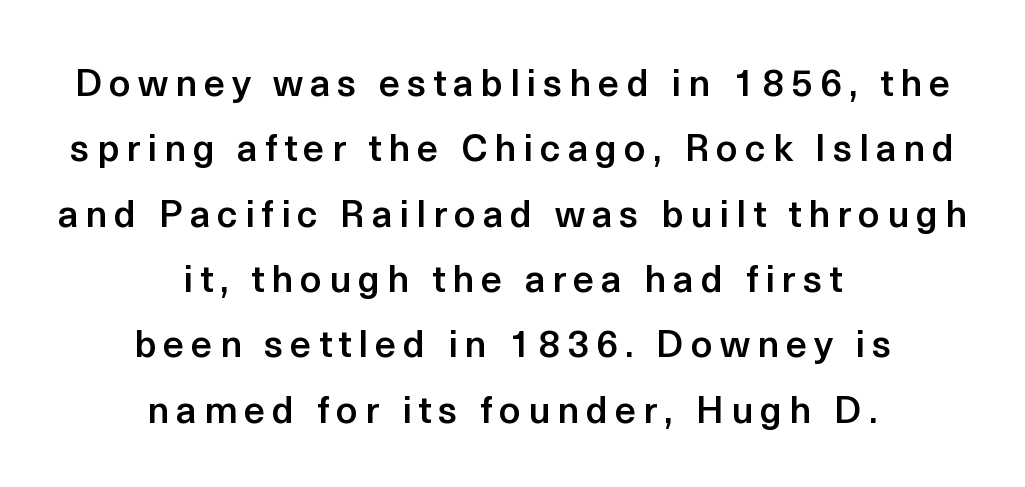
Q: Is the text bold? A: Semi-bold.
Q: Is the text italic (slanted)? A: No, it is upright.
Q: Is the typeface a serif or a sans-serif typeface? A: Sans-serif.
Q: Is the text underlined? A: No.
Q: How is the paragraph aligned? A: Centered.
Q: Width (condensed, normal, or wide)? A: Normal.
Q: x-height? A: Medium.
Q: Monospaced? A: No.
